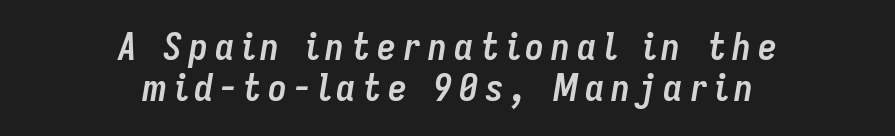
Q: Is the text bold? A: Yes.
Q: Is the text italic (slanted)? A: Yes, it leans right by about 9 degrees.
Q: Is the text underlined? A: No.
Q: How is the paragraph aligned? A: Centered.
Q: Is the spacing between lines tight, normal or loose? A: Tight.
Q: Width (condensed, normal, or wide)? A: Condensed.
Q: Stroke contrast? A: Low.
Q: x-height? A: Medium.
Q: Monospaced? A: No.
